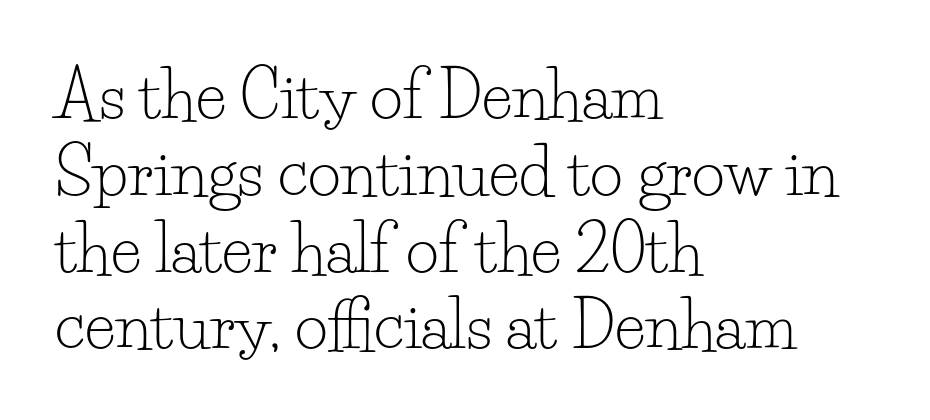
Q: Is the text bold? A: No.
Q: Is the text italic (slanted)? A: No, it is upright.
Q: Is the typeface a serif or a sans-serif typeface? A: Serif.
Q: Is the text underlined? A: No.
Q: How is the paragraph aligned? A: Left-aligned.
Q: Is the spacing between letters normal or unusually wide? A: Normal.
Q: Width (condensed, normal, or wide)? A: Normal.
Q: Stroke contrast? A: Low.
Q: x-height? A: Small.
Q: Monospaced? A: No.
